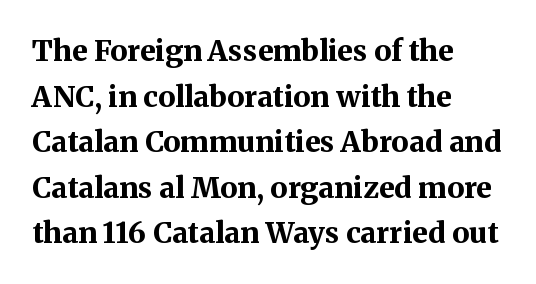
The image shows 29 px bold serif type, upright; set left-aligned, normal line spacing (1.57x), normal letter spacing, not underlined; medium stroke contrast and a medium x-height.
